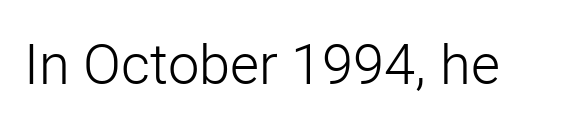
The image shows 56 px light sans-serif type, upright; set normal letter spacing, not underlined; low stroke contrast and a medium x-height.
